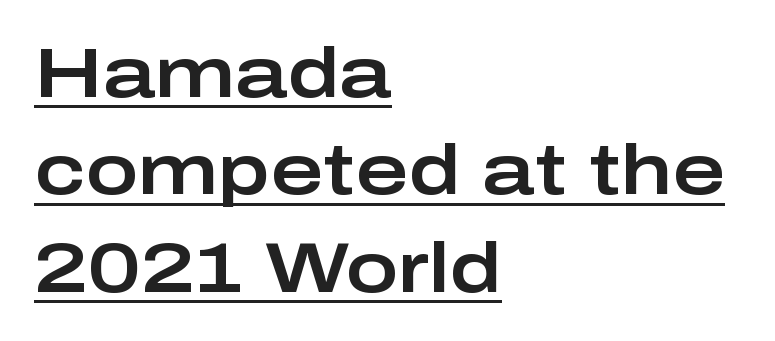
{"serif": "no", "italic": "no", "width": "wide", "stroke_contrast": "low", "x_height": "medium", "monospaced": "no", "underline": "yes", "align": "left", "line_spacing": "normal", "line_spacing_ratio": 1.37, "letter_spacing": "normal", "letter_spacing_em": 0.0, "glyph_px": 71}
